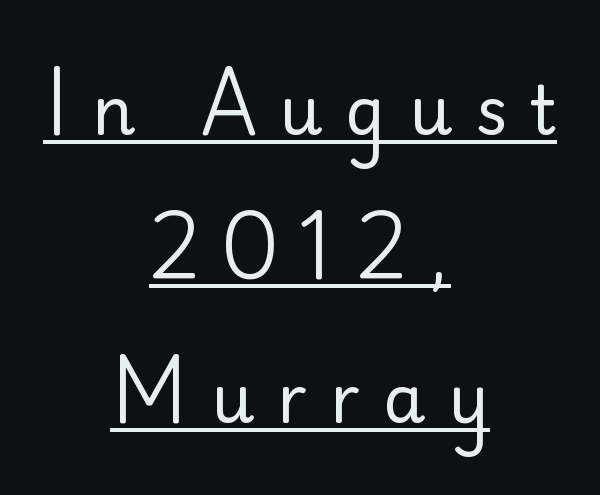
Q: Is the text bold? A: No.
Q: Is the text italic (slanted)? A: No, it is upright.
Q: Is the typeface a serif or a sans-serif typeface? A: Sans-serif.
Q: Is the text underlined? A: Yes.
Q: How is the paragraph aligned? A: Centered.
Q: Is the spacing between letters normal or unusually wide? A: Unusually wide.
Q: Is the spacing between lines tight, normal or loose? A: Loose.
Q: Width (condensed, normal, or wide)? A: Normal.
Q: Stroke contrast? A: Low.
Q: x-height? A: Small.
Q: Monospaced? A: No.
